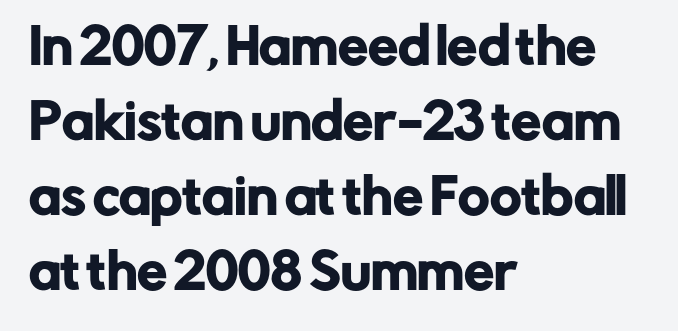
Q: Is the text italic (slanted)? A: No, it is upright.
Q: Is the typeface a serif or a sans-serif typeface? A: Sans-serif.
Q: Is the text underlined? A: No.
Q: How is the paragraph aligned? A: Left-aligned.
Q: Is the spacing between letters normal or unusually wide? A: Normal.
Q: Is the spacing between lines tight, normal or loose? A: Normal.
Q: Width (condensed, normal, or wide)? A: Normal.
Q: Stroke contrast? A: Low.
Q: x-height? A: Medium.
Q: Monospaced? A: No.
